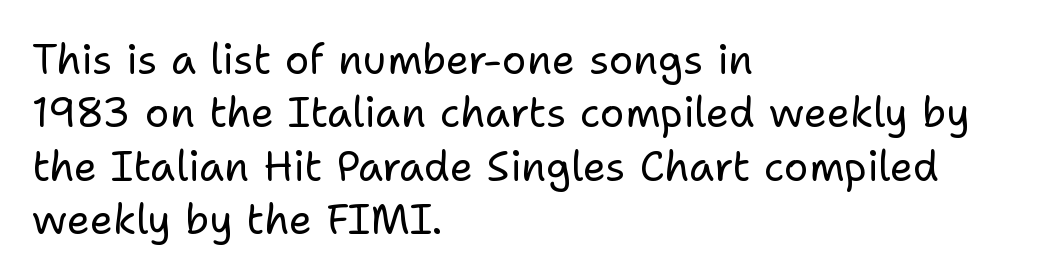
The image shows 41 px regular-weight sans-serif type, upright; set left-aligned, normal line spacing (1.3x), normal letter spacing, not underlined; low stroke contrast and a medium x-height.
